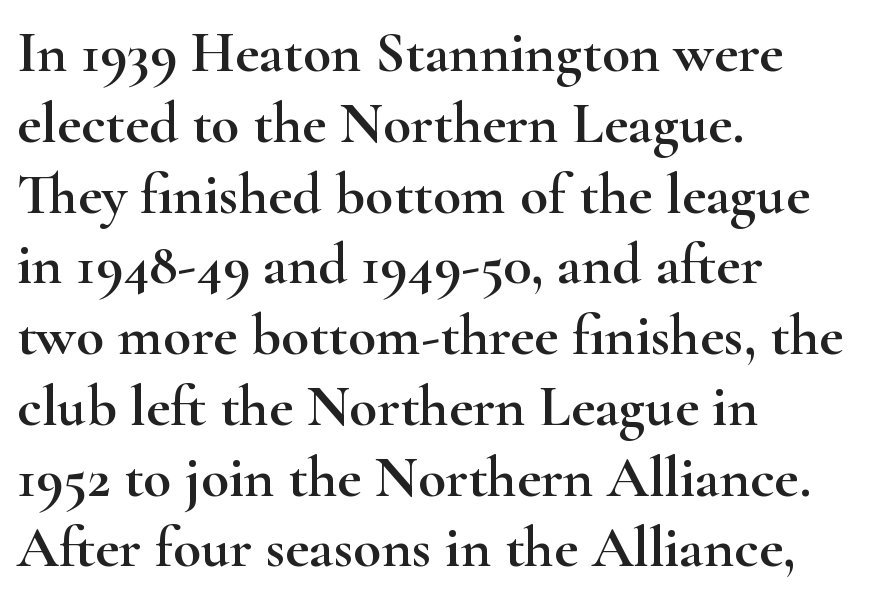
The image shows 58 px wide serif type, upright; set left-aligned, line spacing 1.22x, normal letter spacing, not underlined; high stroke contrast and a small x-height.
